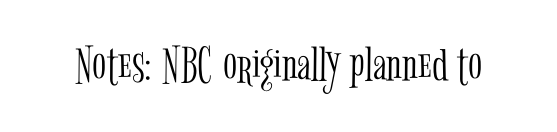
Q: Is the text bold? A: No.
Q: Is the text italic (slanted)? A: No, it is upright.
Q: Is the typeface a serif or a sans-serif typeface? A: Serif.
Q: Is the text underlined? A: No.
Q: Is the spacing between letters normal or unusually wide? A: Normal.
Q: Width (condensed, normal, or wide)? A: Condensed.
Q: Stroke contrast? A: Low.
Q: x-height? A: Medium.
Q: Monospaced? A: No.
